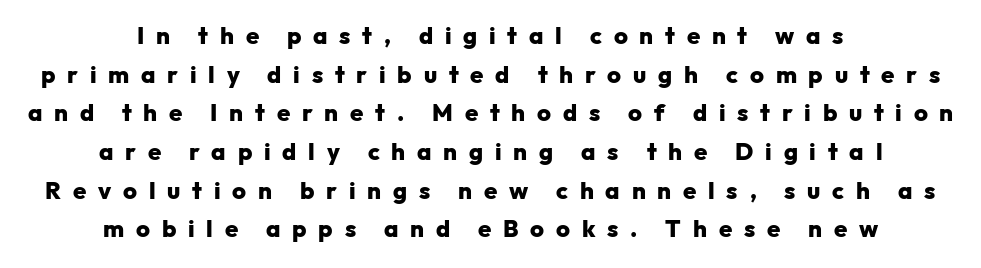
The image shows 24 px bold type, upright; set centered, normal line spacing (1.61x), unusually wide letter spacing (+0.49 em), not underlined.
